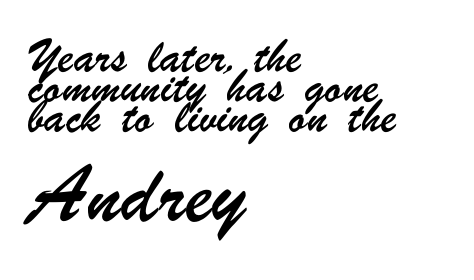
Evenly set lines give the paragraph a standard silhouette. Do the characters align in a grid? No, the font is proportional. Students, note that the glyphs here touch the page at normal intervals. The space directly below the letters is spotless.
